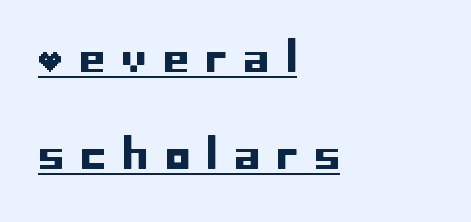
{"serif": "no", "italic": "no", "width": "normal", "stroke_contrast": "low", "x_height": "large", "underline": "yes", "align": "left", "line_spacing": "loose", "line_spacing_ratio": 2.37, "letter_spacing": "wide", "letter_spacing_em": 0.41, "glyph_px": 41}
